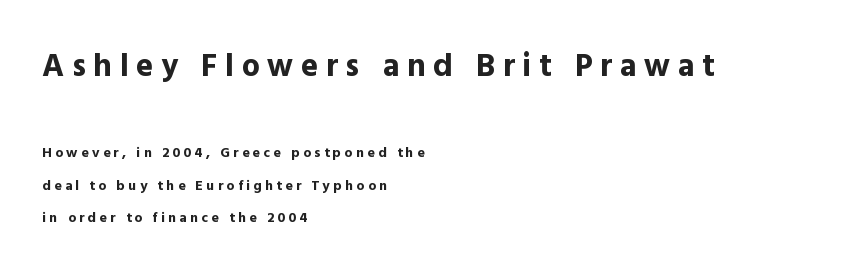
Heavy, bold letterforms. Descenders are the only things crossing below the line. The passage shown stacks its lines with a broad gap. Does extra space separate the letters? Yes, quite a lot of it. Stroke terminals: plain, sans-serif.
